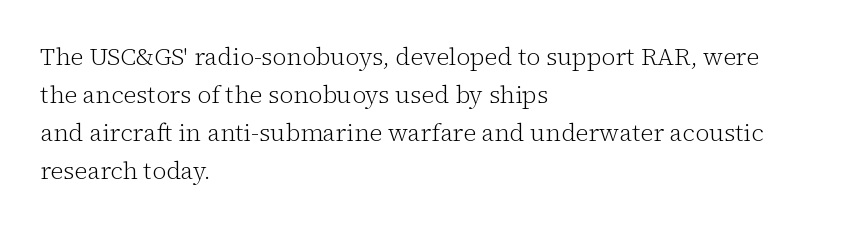
Q: Is the text bold? A: No.
Q: Is the text italic (slanted)? A: No, it is upright.
Q: Is the text underlined? A: No.
Q: How is the paragraph aligned? A: Left-aligned.
Q: Is the spacing between letters normal or unusually wide? A: Normal.
Q: Is the spacing between lines tight, normal or loose? A: Normal.
